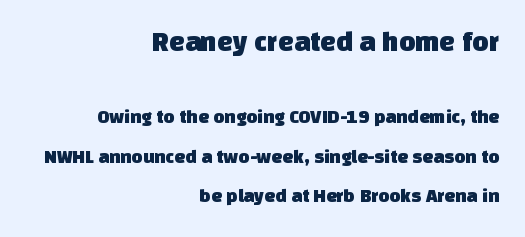
{"serif": "no", "width": "normal", "stroke_contrast": "low", "x_height": "large", "monospaced": "no", "underline": "no", "align": "right", "line_spacing": "loose", "line_spacing_ratio": 2.07, "letter_spacing": "normal", "letter_spacing_em": 0.0, "larger_block": "first", "size_ratio": 1.47, "glyph_px": 28}
